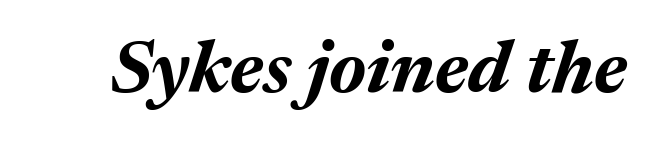
The image shows 74 px bold type, italic (leaning right); set normal letter spacing, not underlined; medium stroke contrast and a medium x-height.
